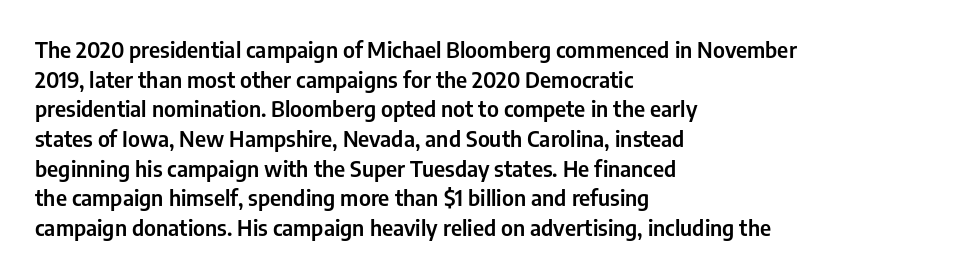
The passage shown stacks its lines at a standard gap. Look at the tracking — it's just the regular setting, nothing added. A typesetter would mark this as roman, not italic. Underlining? Definitely not there. One-word summary of the alignment: left.
